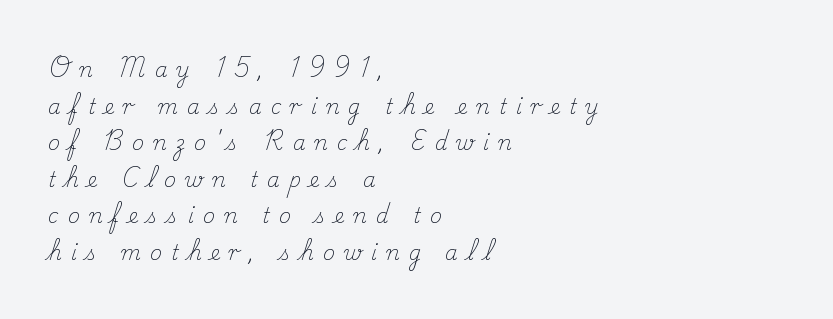
{"bold": "no", "underline": "no", "align": "left", "line_spacing_ratio": 1.83, "letter_spacing": "wide", "letter_spacing_em": 0.46, "glyph_px": 20}
